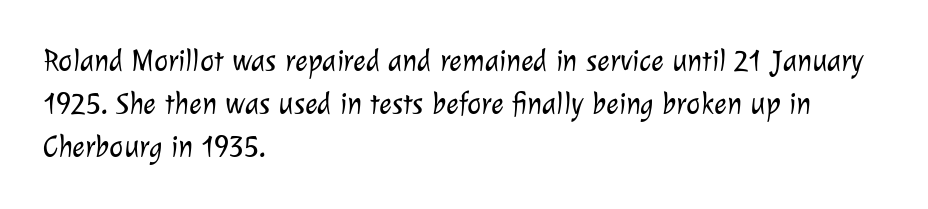
{"serif": "no", "bold": "no", "weight": "light", "width": "normal", "stroke_contrast": "low", "x_height": "medium", "monospaced": "no", "underline": "no", "align": "left", "line_spacing": "normal", "line_spacing_ratio": 1.44, "letter_spacing": "normal", "letter_spacing_em": 0.0, "glyph_px": 30}
